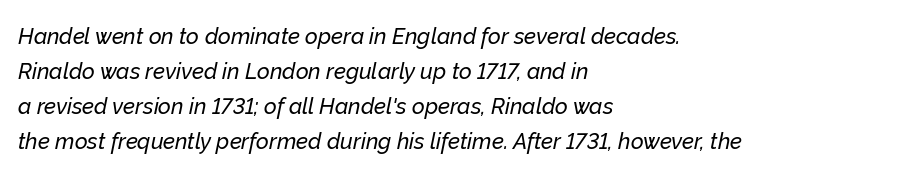
Q: Is the text italic (slanted)? A: Yes, it leans right by about 12 degrees.
Q: Is the text underlined? A: No.
Q: How is the paragraph aligned? A: Left-aligned.
Q: Is the spacing between letters normal or unusually wide? A: Normal.
Q: Is the spacing between lines tight, normal or loose? A: Normal.
